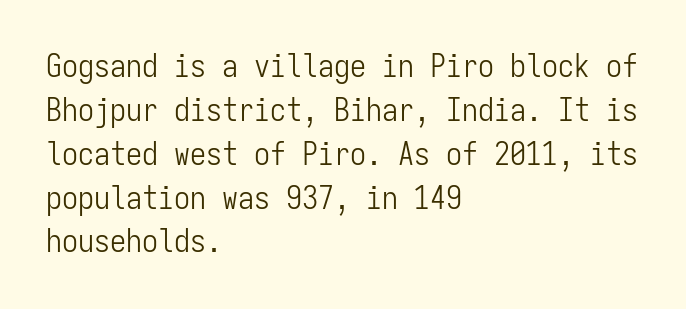
The image shows 32 px light, condensed sans-serif type, upright, monospaced; set left-aligned, normal line spacing (1.37x), normal letter spacing, not underlined; low stroke contrast and a medium x-height.
